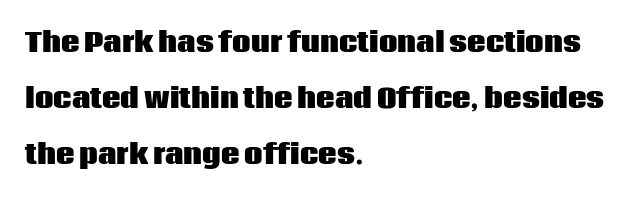
{"italic": "no", "bold": "yes", "underline": "no", "align": "left", "line_spacing": "loose", "line_spacing_ratio": 2.16, "letter_spacing": "normal", "letter_spacing_em": 0.0, "glyph_px": 26}
